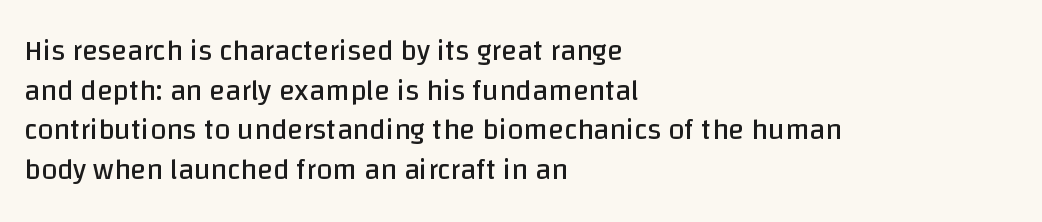
Q: Is the text bold? A: No.
Q: Is the text italic (slanted)? A: No, it is upright.
Q: Is the typeface a serif or a sans-serif typeface? A: Sans-serif.
Q: Is the text underlined? A: No.
Q: How is the paragraph aligned? A: Left-aligned.
Q: Is the spacing between letters normal or unusually wide? A: Normal.
Q: Is the spacing between lines tight, normal or loose? A: Normal.
Q: Width (condensed, normal, or wide)? A: Normal.
Q: Stroke contrast? A: Low.
Q: x-height? A: Large.
Q: Monospaced? A: No.
